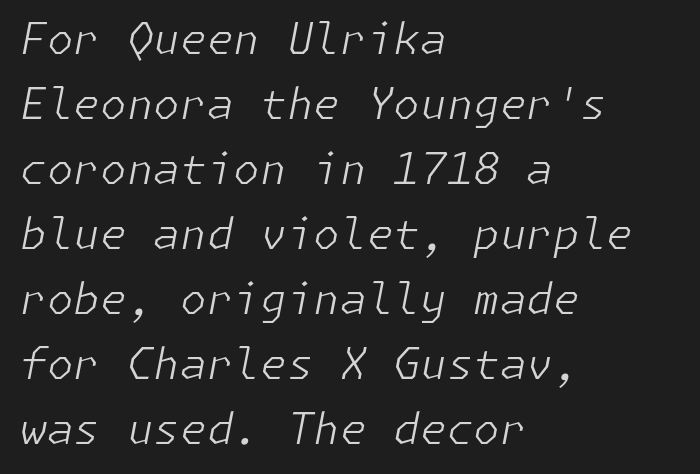
Q: Is the text bold? A: No.
Q: Is the text italic (slanted)? A: Yes, it leans right by about 11 degrees.
Q: Is the text underlined? A: No.
Q: How is the paragraph aligned? A: Left-aligned.
Q: Is the spacing between letters normal or unusually wide? A: Normal.
Q: Is the spacing between lines tight, normal or loose? A: Normal.
Q: Width (condensed, normal, or wide)? A: Normal.
Q: Stroke contrast? A: Low.
Q: x-height? A: Medium.
